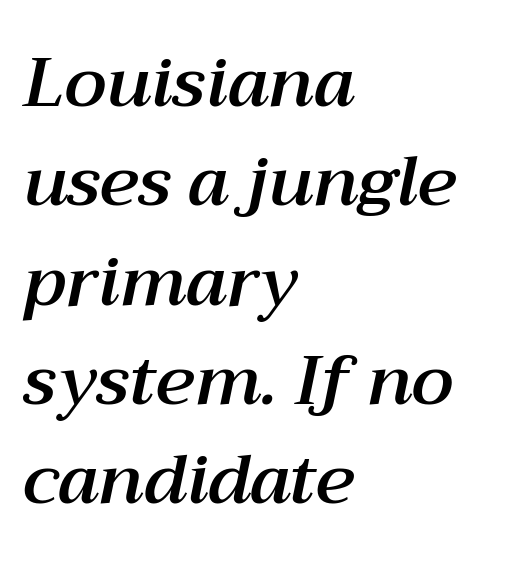
Q: Is the text italic (slanted)? A: Yes, it leans right by about 12 degrees.
Q: Is the text underlined? A: No.
Q: How is the paragraph aligned? A: Left-aligned.
Q: Is the spacing between letters normal or unusually wide? A: Normal.
Q: Is the spacing between lines tight, normal or loose? A: Normal.
Q: Width (condensed, normal, or wide)? A: Normal.
Q: Stroke contrast? A: Medium.
Q: x-height? A: Medium.
Q: Monospaced? A: No.
